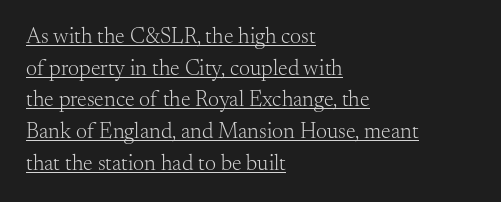
All the whitespace from short lines collects on the right. The font's upright variant was chosen for this text. Observe the ordinary spacing: letters are neighbours, not strangers. This reads as an unemphasized weight, regular at the heaviest.
